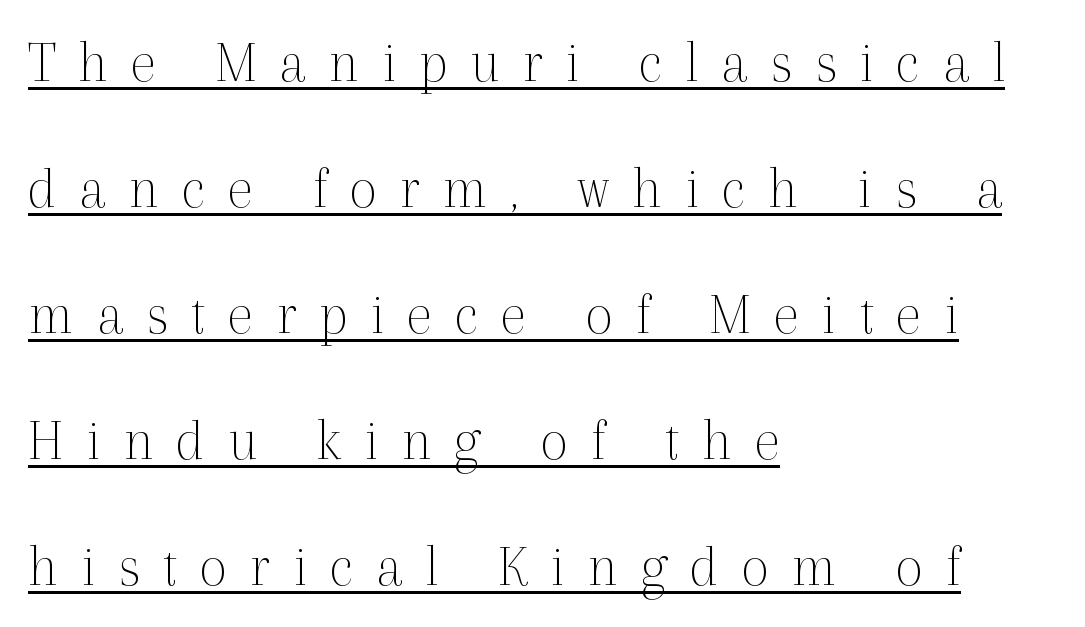
The image shows 60 px thin serif type, upright; set left-aligned, loose line spacing (2.1x), unusually wide letter spacing (+0.38 em), underlined; a medium x-height.
